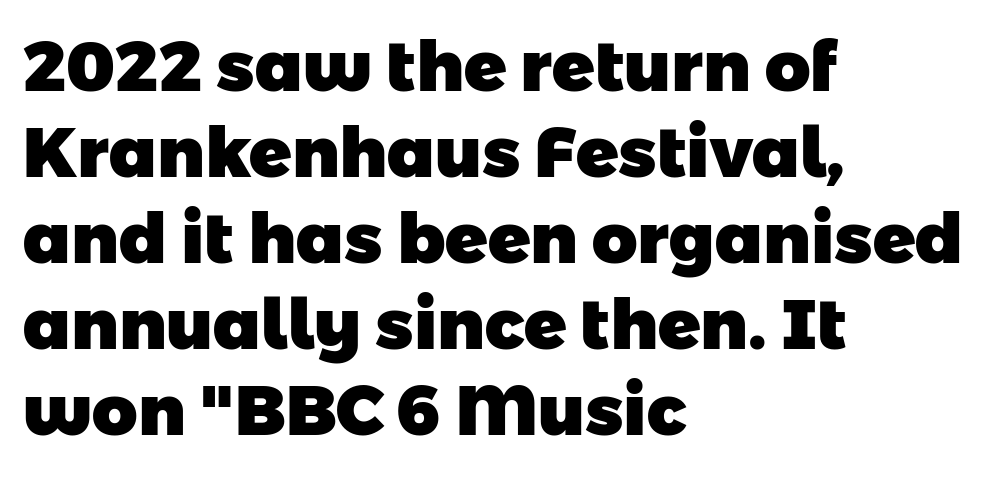
{"serif": "no", "bold": "yes", "weight": "heavy", "width": "normal", "stroke_contrast": "low", "x_height": "medium", "monospaced": "no", "underline": "no", "align": "left", "line_spacing_ratio": 1.23, "letter_spacing": "normal", "letter_spacing_em": 0.0, "glyph_px": 70}
